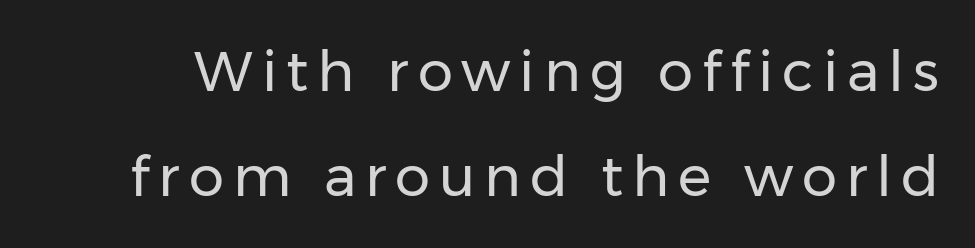
Is the type heavy? It reads as light-to-regular instead. Spacing verdict: proportional, widths tailored to each character. It's the straight-up-and-down kind of type. Beneath every word, the page is bare. A typesetter would label this face a sans.
